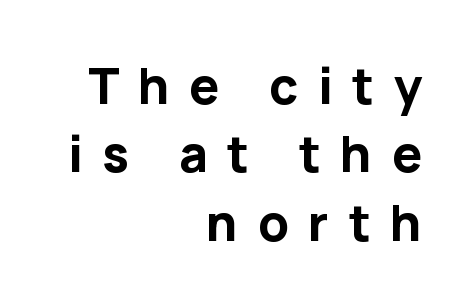
Q: Is the text bold? A: Yes.
Q: Is the text italic (slanted)? A: No, it is upright.
Q: Is the typeface a serif or a sans-serif typeface? A: Sans-serif.
Q: Is the text underlined? A: No.
Q: How is the paragraph aligned? A: Right-aligned.
Q: Is the spacing between letters normal or unusually wide? A: Unusually wide.
Q: Is the spacing between lines tight, normal or loose? A: Normal.
Q: Width (condensed, normal, or wide)? A: Normal.
Q: Stroke contrast? A: Low.
Q: x-height? A: Medium.
Q: Monospaced? A: No.
